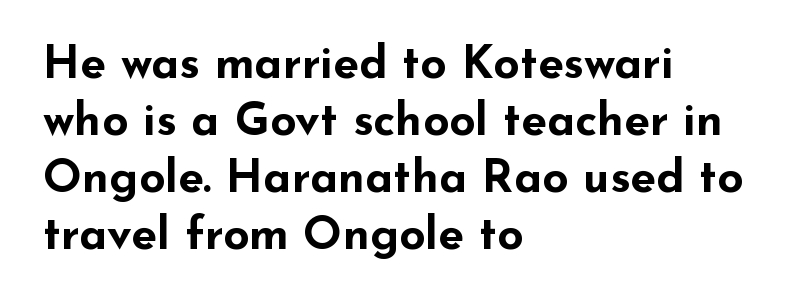
Q: Is the text bold? A: Yes.
Q: Is the text italic (slanted)? A: No, it is upright.
Q: Is the typeface a serif or a sans-serif typeface? A: Sans-serif.
Q: Is the text underlined? A: No.
Q: How is the paragraph aligned? A: Left-aligned.
Q: Is the spacing between letters normal or unusually wide? A: Normal.
Q: Width (condensed, normal, or wide)? A: Wide.
Q: Stroke contrast? A: Low.
Q: x-height? A: Small.
Q: Monospaced? A: No.
